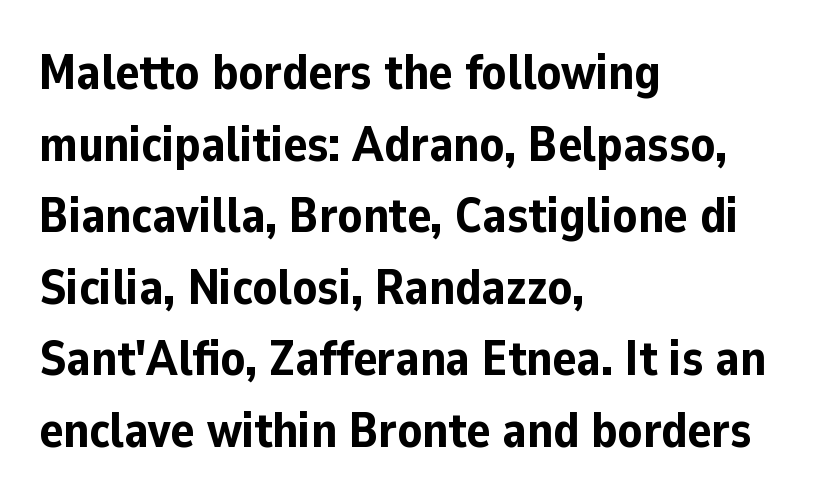
Nope, no serifs anywhere on these letters. Typeset ragged right — the left edge is the straight one. Posture: straight, roman, zero tilt. Weight: bold. Descenders hang freely into open space.
